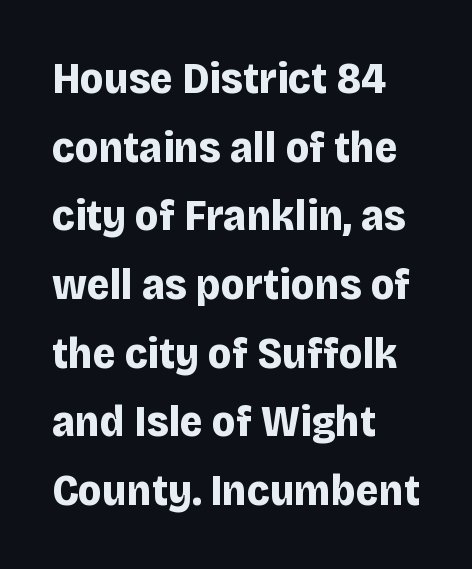
The image shows 44 px bold sans-serif type, upright; set left-aligned, normal line spacing (1.56x), normal letter spacing, not underlined; low stroke contrast and a large x-height.
